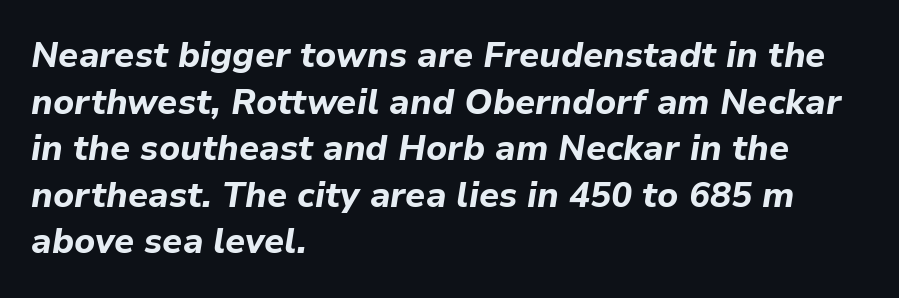
Q: Is the text bold? A: Yes.
Q: Is the text italic (slanted)? A: Yes, it leans right by about 9 degrees.
Q: Is the text underlined? A: No.
Q: How is the paragraph aligned? A: Left-aligned.
Q: Is the spacing between letters normal or unusually wide? A: Normal.
Q: Is the spacing between lines tight, normal or loose? A: Normal.
Q: Width (condensed, normal, or wide)? A: Normal.
Q: Stroke contrast? A: Low.
Q: x-height? A: Medium.
Q: Monospaced? A: No.
